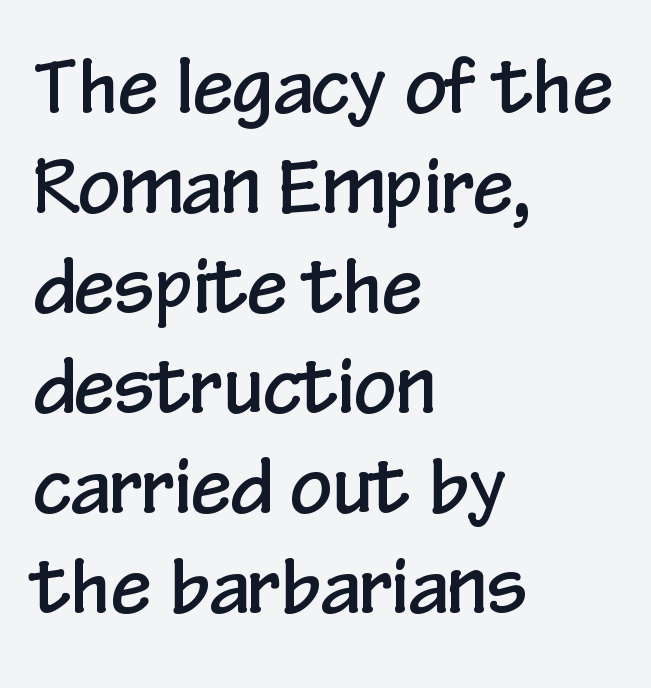
Observe the ordinary spacing: letters are neighbours, not strangers. Descenders are the only things crossing below the line. If you drew a ruler down the left edge, every line would touch it. The passage shown is typed in a proportional face where columns would drift. Every character sits straight up, as roman type does. What kind of face is this? One without serifs — a sans.
